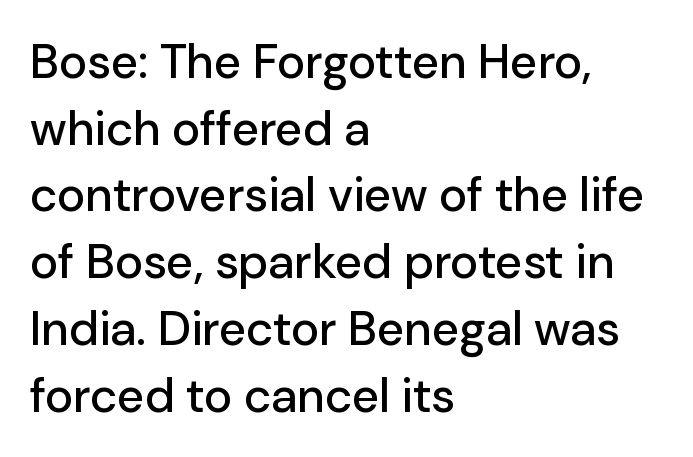
Q: Is the text italic (slanted)? A: No, it is upright.
Q: Is the typeface a serif or a sans-serif typeface? A: Sans-serif.
Q: Is the text underlined? A: No.
Q: How is the paragraph aligned? A: Left-aligned.
Q: Is the spacing between letters normal or unusually wide? A: Normal.
Q: Is the spacing between lines tight, normal or loose? A: Normal.
Q: Width (condensed, normal, or wide)? A: Normal.
Q: Stroke contrast? A: Low.
Q: x-height? A: Medium.
Q: Monospaced? A: No.
